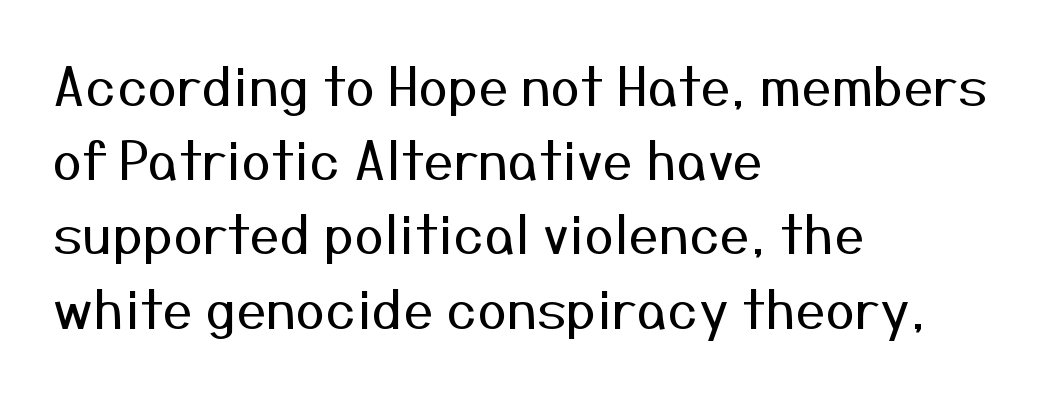
Q: Is the text bold? A: No.
Q: Is the text italic (slanted)? A: No, it is upright.
Q: Is the typeface a serif or a sans-serif typeface? A: Sans-serif.
Q: Is the text underlined? A: No.
Q: How is the paragraph aligned? A: Left-aligned.
Q: Is the spacing between letters normal or unusually wide? A: Normal.
Q: Is the spacing between lines tight, normal or loose? A: Normal.
Q: Width (condensed, normal, or wide)? A: Normal.
Q: Stroke contrast? A: Medium.
Q: x-height? A: Medium.
Q: Monospaced? A: No.
